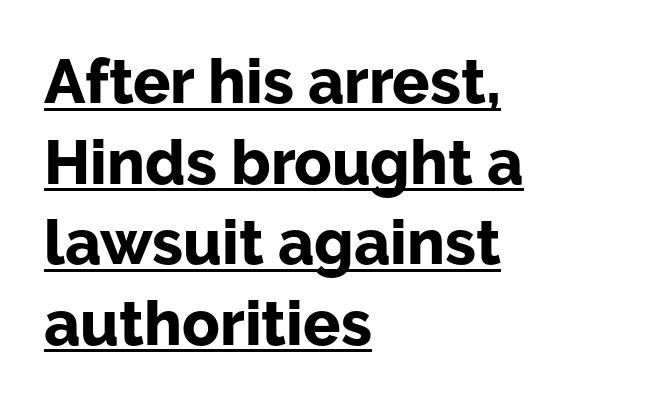
Q: Is the text bold? A: Yes.
Q: Is the text italic (slanted)? A: No, it is upright.
Q: Is the typeface a serif or a sans-serif typeface? A: Sans-serif.
Q: Is the text underlined? A: Yes.
Q: How is the paragraph aligned? A: Left-aligned.
Q: Is the spacing between letters normal or unusually wide? A: Normal.
Q: Is the spacing between lines tight, normal or loose? A: Normal.
Q: Width (condensed, normal, or wide)? A: Normal.
Q: Stroke contrast? A: Low.
Q: x-height? A: Medium.
Q: Monospaced? A: No.
